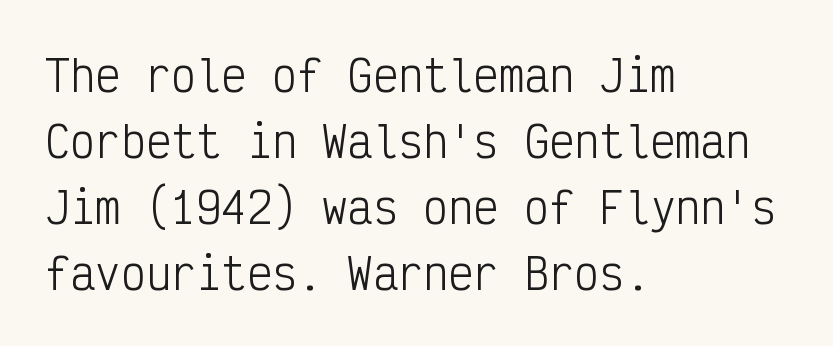
A roman cut, with each character standing at attention. In terms of letterspacing, this is plain default setting. Plain, unruled lines of type. Typographically, this falls in the sans-serif category.
